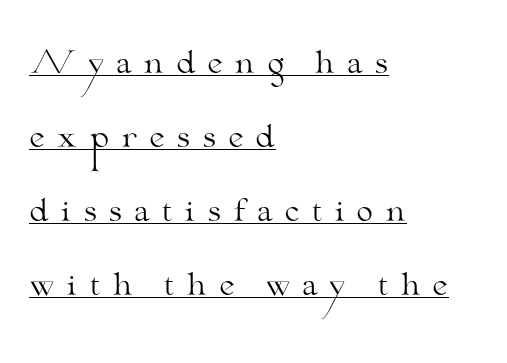
{"serif": "yes", "italic": "no", "bold": "no", "weight": "light", "width": "wide", "stroke_contrast": "medium", "x_height": "small", "monospaced": "no", "underline": "yes", "align": "left", "line_spacing": "loose", "line_spacing_ratio": 2.47, "letter_spacing": "wide", "letter_spacing_em": 0.37, "glyph_px": 30}
